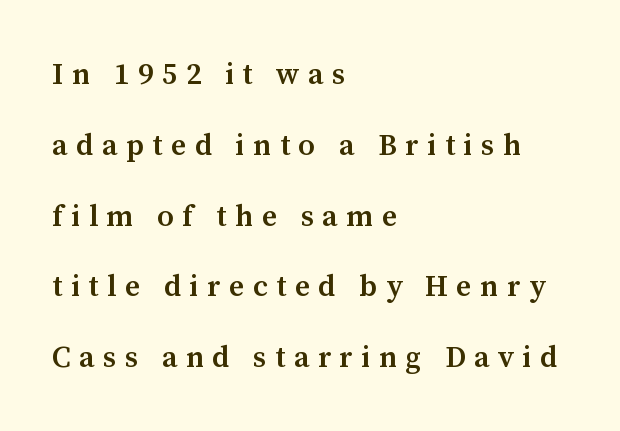
{"serif": "yes", "italic": "no", "bold": "semi", "weight": "semibold", "width": "normal", "stroke_contrast": "medium", "x_height": "medium", "monospaced": "no", "underline": "no", "align": "left", "line_spacing": "loose", "line_spacing_ratio": 2.36, "letter_spacing": "wide", "letter_spacing_em": 0.28, "glyph_px": 30}
